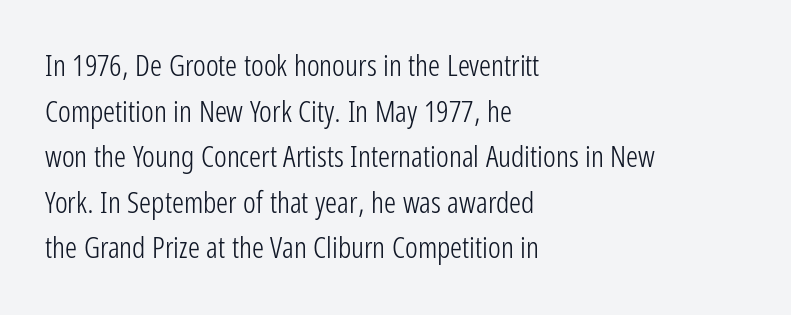
Q: Is the text bold? A: No.
Q: Is the text italic (slanted)? A: No, it is upright.
Q: Is the typeface a serif or a sans-serif typeface? A: Sans-serif.
Q: Is the text underlined? A: No.
Q: How is the paragraph aligned? A: Left-aligned.
Q: Is the spacing between letters normal or unusually wide? A: Normal.
Q: Is the spacing between lines tight, normal or loose? A: Normal.
Q: Width (condensed, normal, or wide)? A: Condensed.
Q: Stroke contrast? A: Low.
Q: x-height? A: Medium.
Q: Monospaced? A: No.
